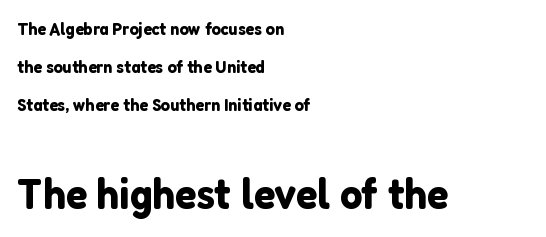
The image shows 44 px sans-serif type, upright; set left-aligned, loose line spacing (2.1x), normal letter spacing, not underlined; the second (bottom) block is 2.44x larger; low stroke contrast and a medium x-height.
